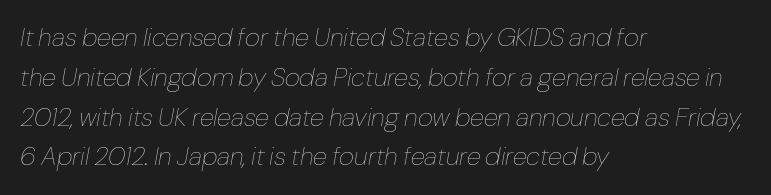
Q: Is the text bold? A: No.
Q: Is the text italic (slanted)? A: Yes, it leans right by about 10 degrees.
Q: Is the text underlined? A: No.
Q: How is the paragraph aligned? A: Left-aligned.
Q: Is the spacing between letters normal or unusually wide? A: Normal.
Q: Is the spacing between lines tight, normal or loose? A: Normal.
